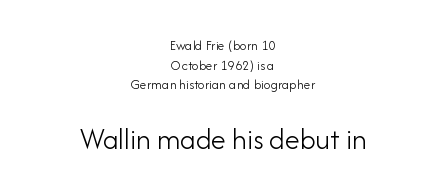
Short note: letters normally spaced. Interline gaps are of average width in this sample. Only glyphs here, with clear space below each row. Whoever set this made the second block the dominant, larger element.
